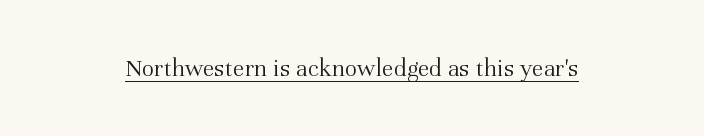
Short note: letters normally spaced. Is this a heavy cut? Hardly; it is regular or lighter. This sample uses an upright cut, with every glyph sitting square on the baseline. Is there an underline? Yes — a line sits under the letters.
